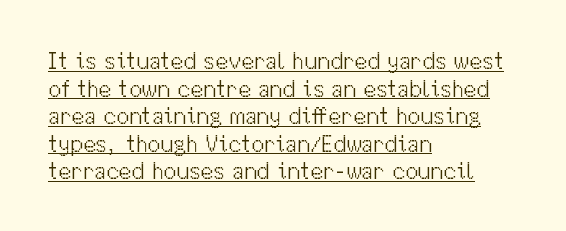
The passage shown has conventional tracking throughout. Underlining? Definitely there. Nothing heavy about these letters — not bold at all. Each line starts at the same left margin while the right side varies. Every stem runs plumb, perpendicular to the baseline.
